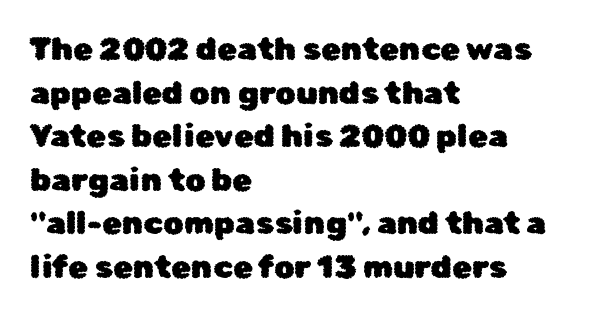
{"serif": "no", "italic": "no", "width": "normal", "stroke_contrast": "low", "x_height": "medium", "monospaced": "no", "underline": "no", "align": "left", "line_spacing": "normal", "line_spacing_ratio": 1.36, "letter_spacing": "normal", "letter_spacing_em": 0.0, "glyph_px": 32}
